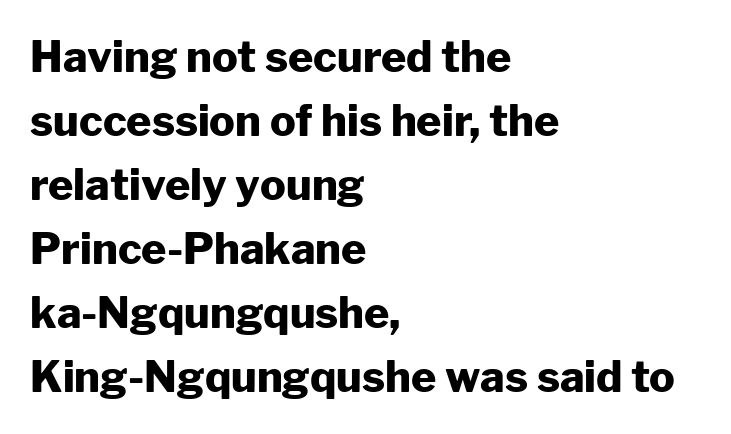
{"serif": "no", "italic": "no", "bold": "yes", "weight": "heavy", "width": "normal", "stroke_contrast": "low", "x_height": "medium", "monospaced": "no", "underline": "no", "align": "left", "line_spacing": "normal", "line_spacing_ratio": 1.49, "letter_spacing": "normal", "letter_spacing_em": 0.0, "glyph_px": 43}
